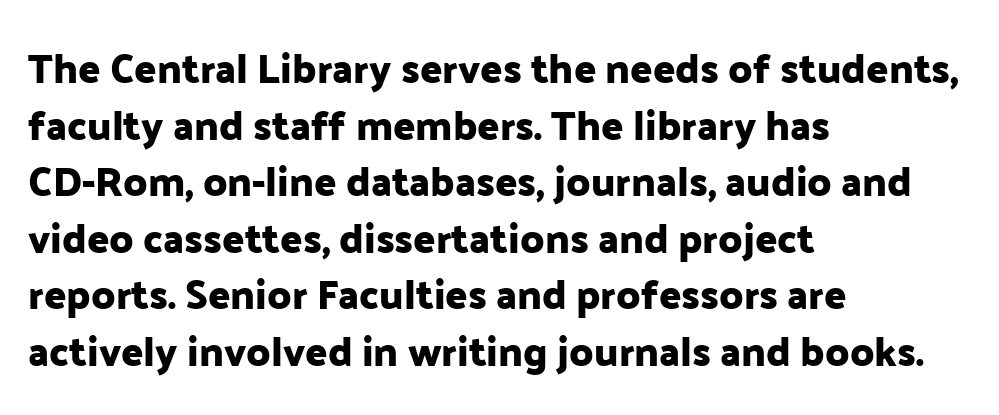
Q: Is the text italic (slanted)? A: No, it is upright.
Q: Is the typeface a serif or a sans-serif typeface? A: Sans-serif.
Q: Is the text underlined? A: No.
Q: How is the paragraph aligned? A: Left-aligned.
Q: Is the spacing between letters normal or unusually wide? A: Normal.
Q: Is the spacing between lines tight, normal or loose? A: Normal.
Q: Width (condensed, normal, or wide)? A: Normal.
Q: Stroke contrast? A: Low.
Q: x-height? A: Medium.
Q: Monospaced? A: No.
